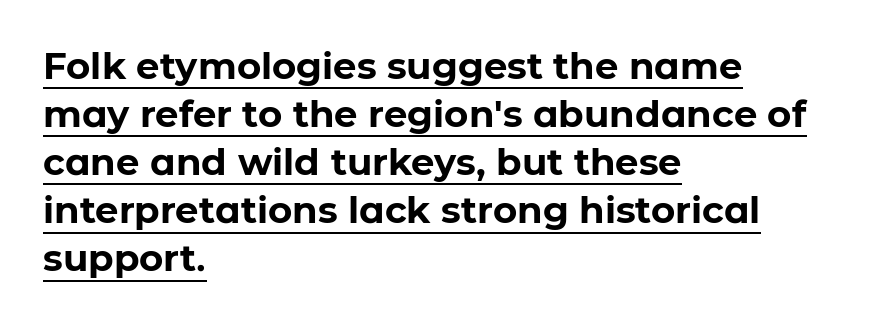
The compositor pushed each line to the left boundary. The rendering uses natural spacing where letterforms have individual widths. The face used here is rendered with its standard letterfit. Does the weight exceed regular? Yes, all the way to bold. Vertical spacing — default.
